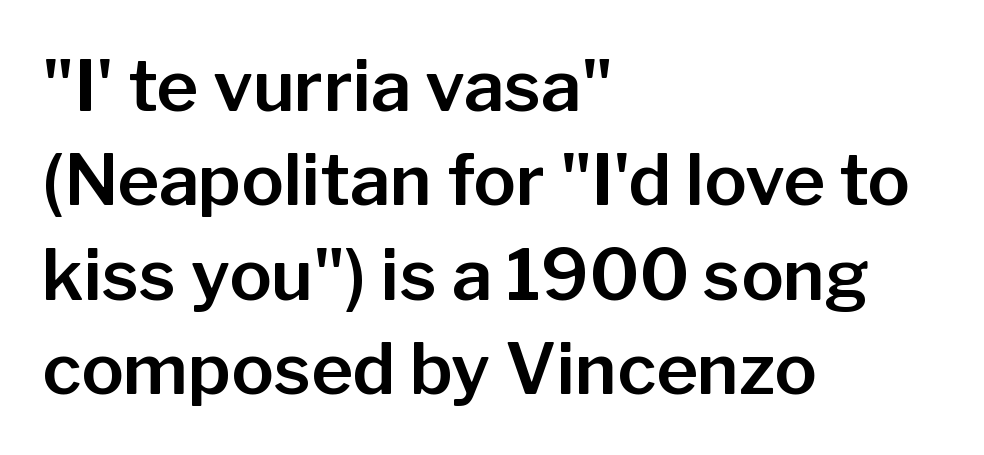
{"serif": "no", "italic": "no", "width": "normal", "stroke_contrast": "low", "x_height": "medium", "monospaced": "no", "underline": "no", "align": "left", "line_spacing": "normal", "line_spacing_ratio": 1.33, "letter_spacing": "normal", "letter_spacing_em": 0.0, "glyph_px": 71}
